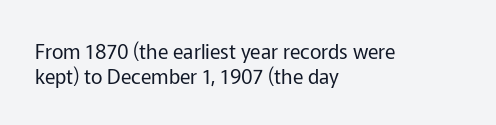
Casual observation: everything's shoved over to the left. This is not heavy type; no bold has been used. Italic? Not at all — the glyphs are vertical. The space beneath each line is pristine and unruled. No extra tracking has been applied to these lines.
